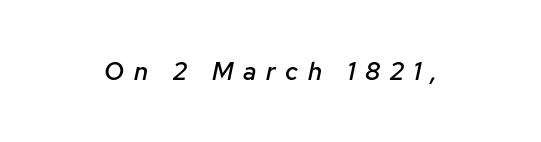
The image shows 25 px text type, italic (leaning right); set unusually wide letter spacing (+0.39 em), not underlined.
